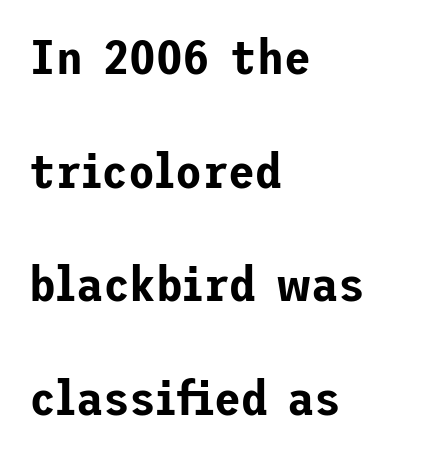
{"serif": "no", "italic": "no", "width": "normal", "stroke_contrast": "low", "x_height": "medium", "underline": "no", "align": "left", "line_spacing": "loose", "line_spacing_ratio": 2.32, "letter_spacing": "normal", "letter_spacing_em": 0.0, "glyph_px": 49}
